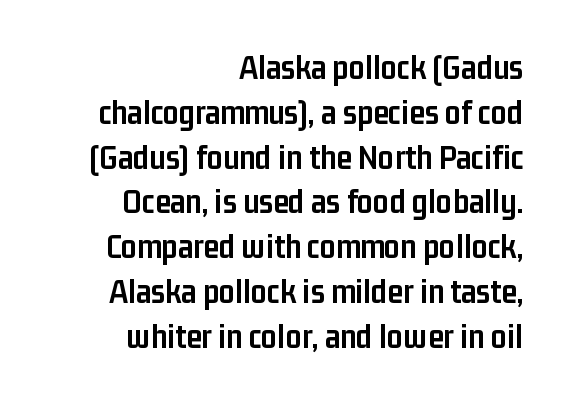
Leading: standard. Which margin do the lines hug? The right one — the left edge is uneven. Nobody touched the tracking dial on this one. The face used here is proportionally spaced, like ordinary book or web type. Glance below the letters and you will spot only blank space. Typographically, this falls in the sans-serif category.
